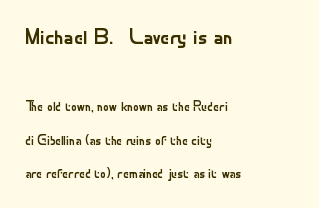
{"italic": "no", "bold": "no", "underline": "no", "align": "left", "line_spacing": "loose", "line_spacing_ratio": 2.41, "letter_spacing": "normal", "letter_spacing_em": 0.0, "larger_block": "first", "size_ratio": 1.64, "glyph_px": 23}
